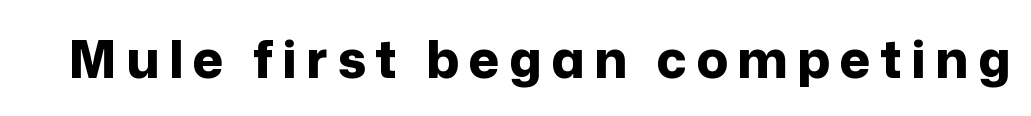
Unmarked baselines from the first word to the last. No italicization has been applied; the sample stays upright. This sample has the flowing, uneven cadence of proportional lettering. Stroke thickness is high; the sample reads as a true bold. Grotesque or geometric, the face here clearly has no serifs.
